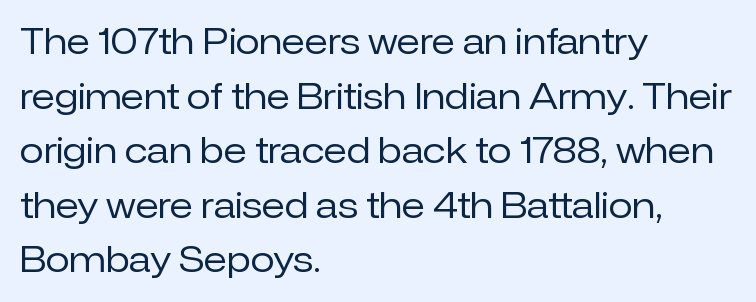
Notice how the passage keeps a crisp vertical edge on the left only. Ordinary non-slanted type is in use. The strokes carry an ordinary text weight at most. The foot of each line stays bare and open.
